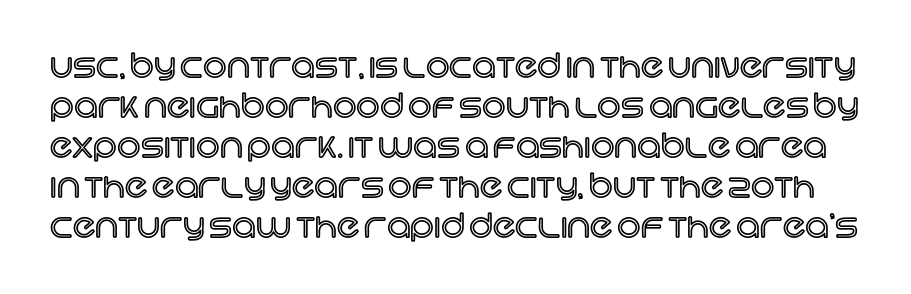
Q: Is the text italic (slanted)? A: No, it is upright.
Q: Is the text underlined? A: No.
Q: Is the spacing between letters normal or unusually wide? A: Normal.
Q: Width (condensed, normal, or wide)? A: Normal.
Q: x-height? A: Large.
Q: Monospaced? A: No.
